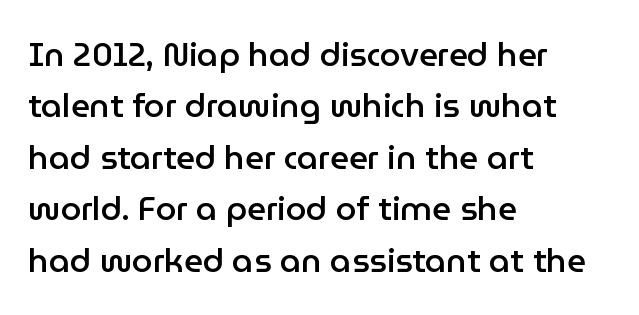
{"serif": "no", "italic": "no", "bold": "semi", "weight": "semibold", "width": "normal", "stroke_contrast": "low", "x_height": "medium", "monospaced": "no", "underline": "no", "align": "left", "line_spacing": "normal", "line_spacing_ratio": 1.56, "letter_spacing": "normal", "letter_spacing_em": 0.0, "glyph_px": 33}
